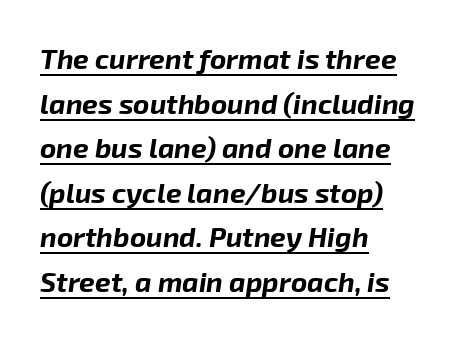
Q: Is the text bold? A: Yes.
Q: Is the text italic (slanted)? A: Yes, it leans right by about 8 degrees.
Q: Is the text underlined? A: Yes.
Q: How is the paragraph aligned? A: Left-aligned.
Q: Is the spacing between letters normal or unusually wide? A: Normal.
Q: Is the spacing between lines tight, normal or loose? A: Normal.
Q: Width (condensed, normal, or wide)? A: Normal.
Q: Stroke contrast? A: Low.
Q: x-height? A: Medium.
Q: Monospaced? A: No.
